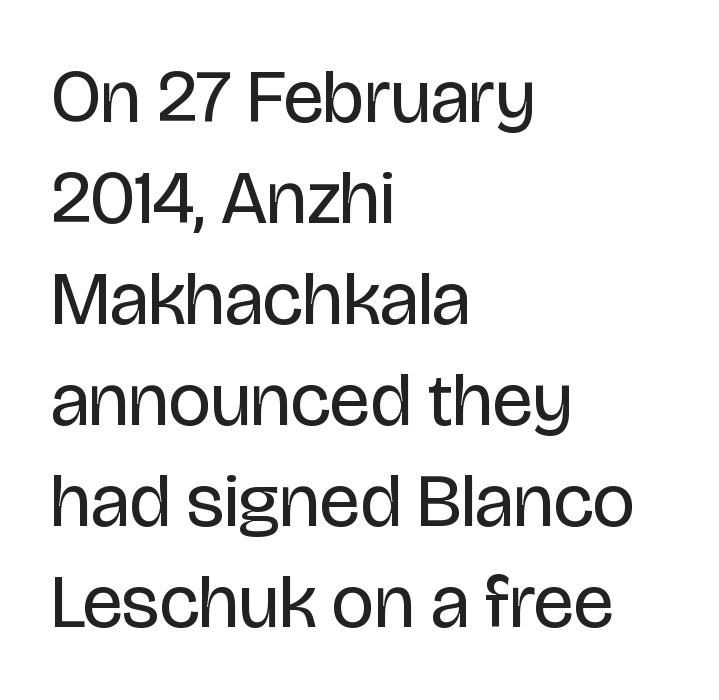
The rag falls on the right side of this text block. The face used here is rendered with its standard letterfit. Vertically, the passage feels balanced, rows spaced as you'd expect. Anything drawn beneath the words? Only blank space.
